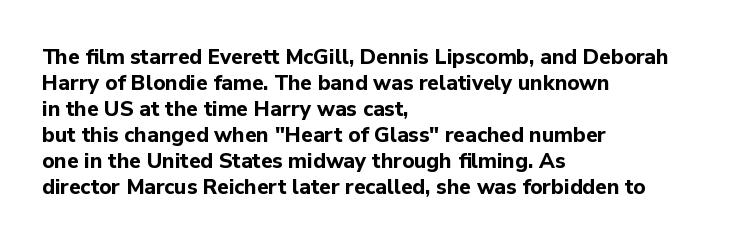
Q: Is the text bold? A: Yes.
Q: Is the text italic (slanted)? A: No, it is upright.
Q: Is the text underlined? A: No.
Q: How is the paragraph aligned? A: Left-aligned.
Q: Is the spacing between letters normal or unusually wide? A: Normal.
